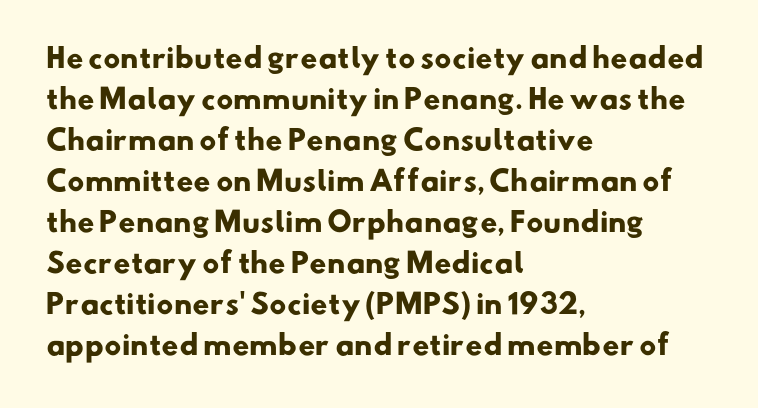
Q: Is the text bold? A: Yes.
Q: Is the text underlined? A: No.
Q: How is the paragraph aligned? A: Left-aligned.
Q: Is the spacing between letters normal or unusually wide? A: Normal.
Q: Is the spacing between lines tight, normal or loose? A: Normal.
